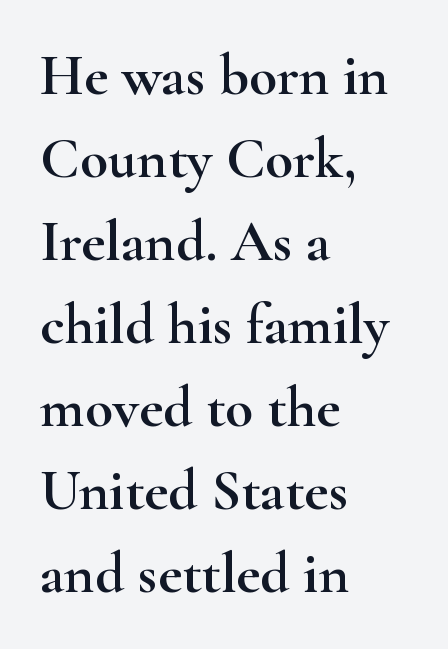
{"serif": "yes", "italic": "no", "width": "wide", "stroke_contrast": "high", "x_height": "small", "monospaced": "no", "underline": "no", "align": "left", "line_spacing": "normal", "line_spacing_ratio": 1.43, "letter_spacing": "normal", "letter_spacing_em": 0.0, "glyph_px": 58}
